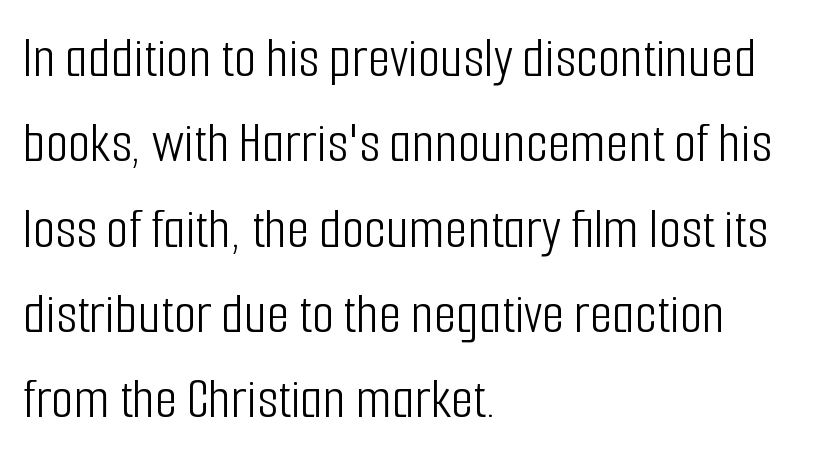
Q: Is the text bold? A: No.
Q: Is the text italic (slanted)? A: No, it is upright.
Q: Is the typeface a serif or a sans-serif typeface? A: Sans-serif.
Q: Is the text underlined? A: No.
Q: How is the paragraph aligned? A: Left-aligned.
Q: Is the spacing between letters normal or unusually wide? A: Normal.
Q: Is the spacing between lines tight, normal or loose? A: Normal.
Q: Width (condensed, normal, or wide)? A: Condensed.
Q: Stroke contrast? A: Low.
Q: x-height? A: Medium.
Q: Monospaced? A: No.
